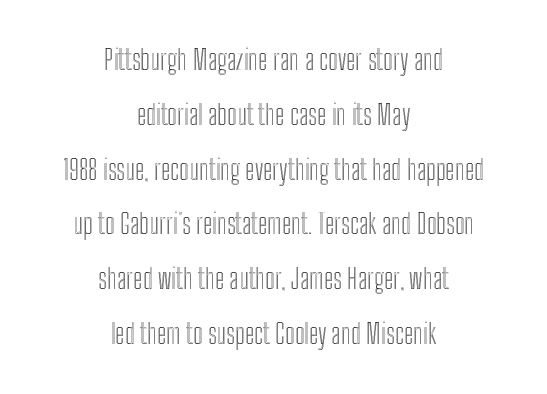
Q: Is the text italic (slanted)? A: No, it is upright.
Q: Is the text underlined? A: No.
Q: How is the paragraph aligned? A: Centered.
Q: Is the spacing between letters normal or unusually wide? A: Normal.
Q: Is the spacing between lines tight, normal or loose? A: Loose.
